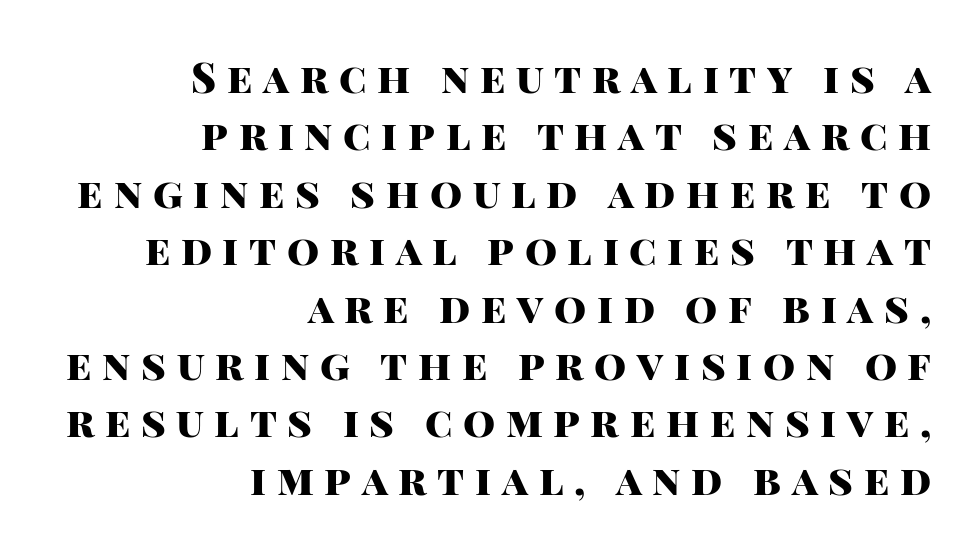
{"serif": "no", "italic": "no", "bold": "yes", "weight": "heavy", "width": "normal", "stroke_contrast": "high", "x_height": "large", "monospaced": "no", "underline": "no", "align": "right", "line_spacing": "normal", "line_spacing_ratio": 1.4, "letter_spacing": "wide", "letter_spacing_em": 0.26, "glyph_px": 41}
